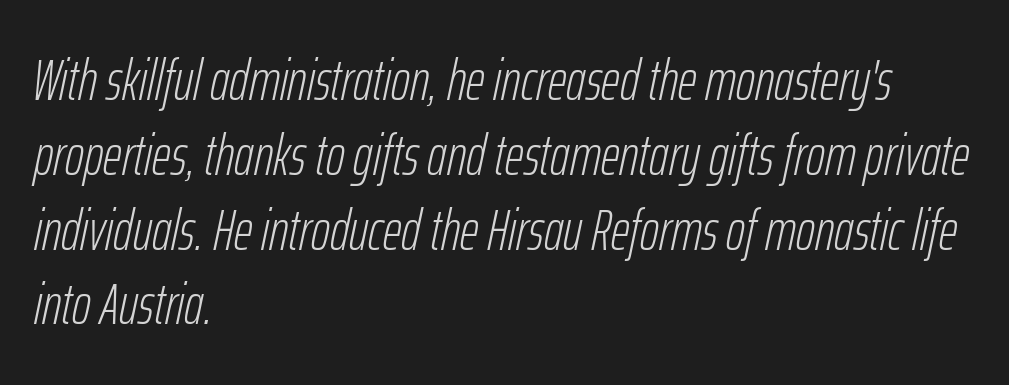
The image shows 58 px light, condensed type, italic (leaning right); set left-aligned, normal line spacing (1.29x), normal letter spacing, not underlined; low stroke contrast and a medium x-height.
